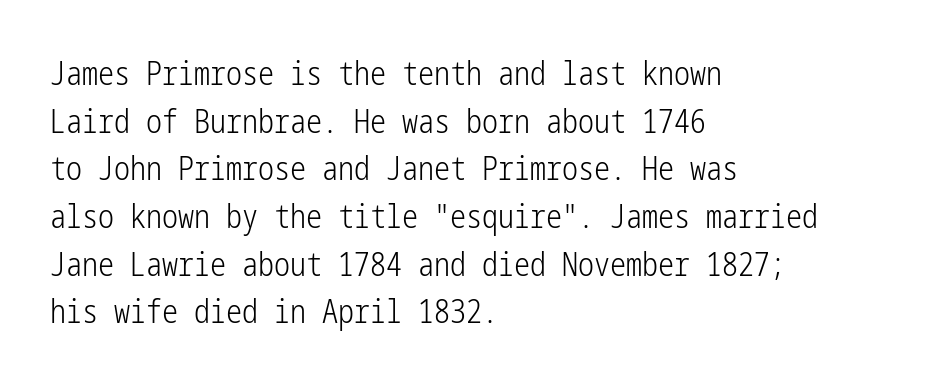
{"serif": "no", "italic": "no", "bold": "no", "weight": "light", "width": "condensed", "stroke_contrast": "low", "x_height": "medium", "underline": "no", "align": "left", "line_spacing": "normal", "line_spacing_ratio": 1.49, "letter_spacing": "normal", "letter_spacing_em": 0.0, "glyph_px": 32}
